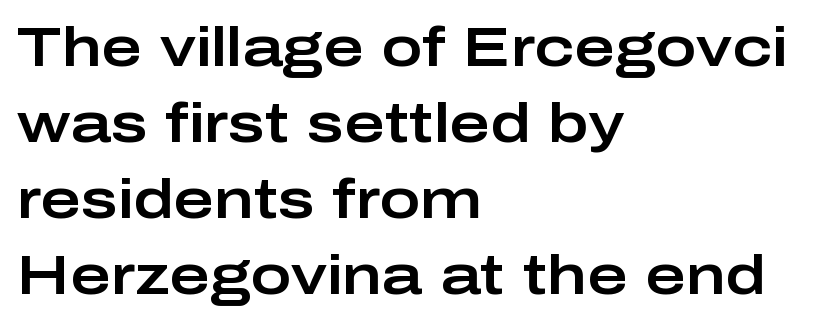
A typesetter would call this proportional, since set widths differ per character. If you drew a ruler down the left edge, every line would touch it. Is there any slant? The stems are plumb. Observe the absence of serifs on each vertical stroke in this sample. Successive baselines arrive at the customary interval.
